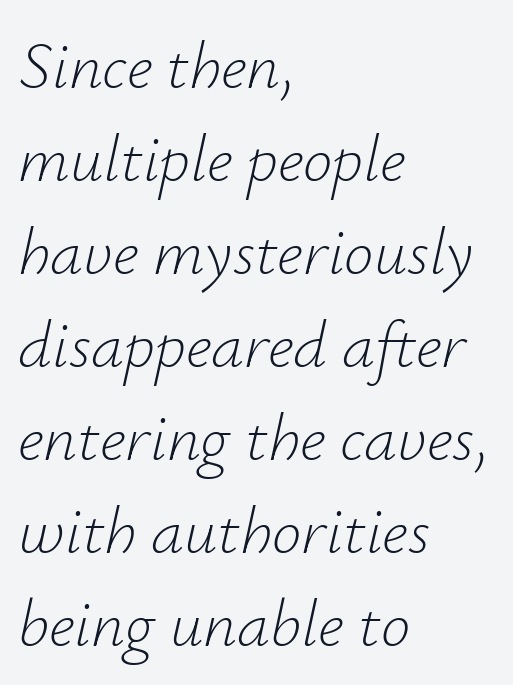
Proportional: the letters do not fall into vertical columns. The space between consecutive lines is moderate. Is the type heavy? It reads as light-to-regular instead. The lines in this sample share a left origin and differ only in where they stop.
